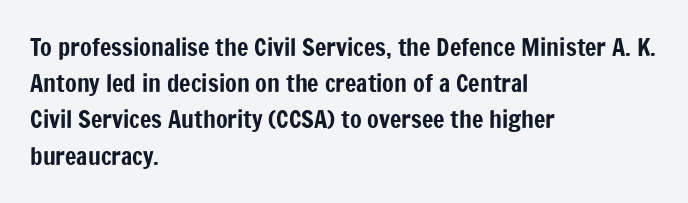
{"italic": "no", "underline": "no", "align": "left", "line_spacing": "normal", "line_spacing_ratio": 1.51, "letter_spacing": "normal", "letter_spacing_em": 0.0, "glyph_px": 24}
